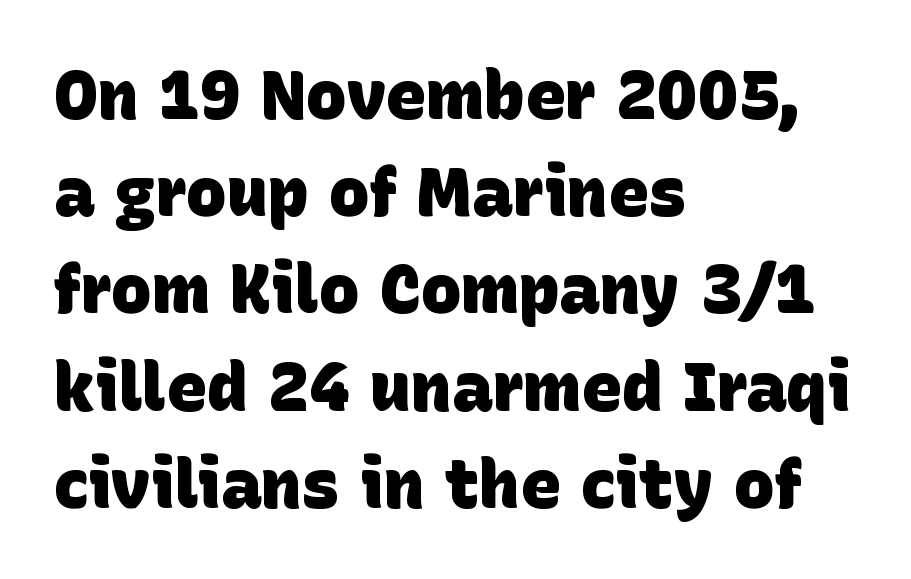
The image shows 68 px heavy sans-serif type; set left-aligned, normal line spacing (1.43x), normal letter spacing, not underlined; low stroke contrast and a large x-height.
